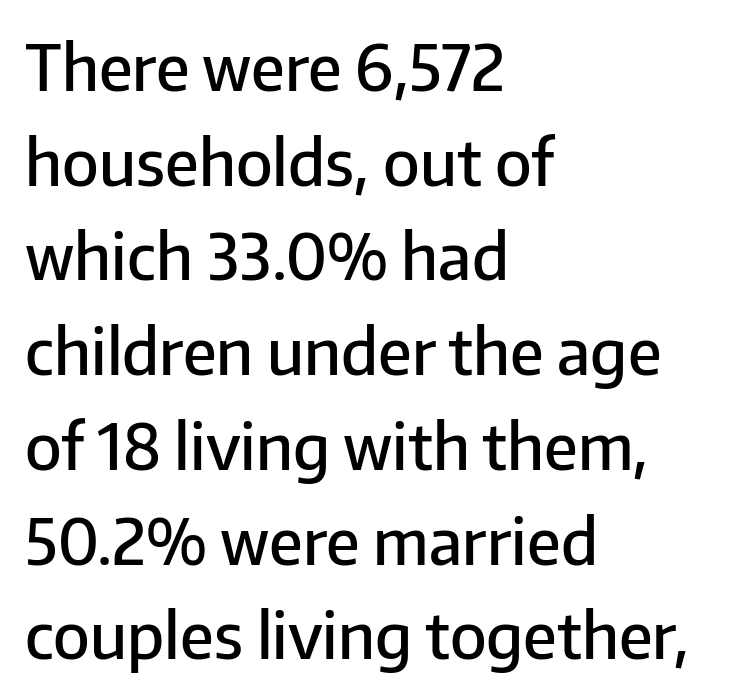
The image shows 64 px semibold sans-serif type, upright; set left-aligned, normal line spacing (1.48x), normal letter spacing, not underlined; low stroke contrast and a medium x-height.
